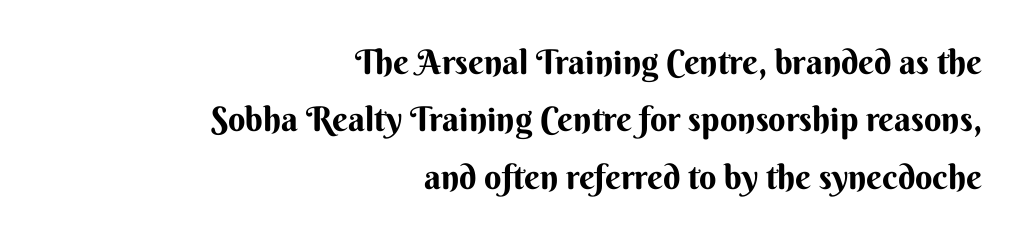
{"serif": "no", "italic": "no", "bold": "yes", "weight": "bold", "width": "normal", "stroke_contrast": "medium", "x_height": "small", "monospaced": "no", "underline": "no", "align": "right", "line_spacing": "normal", "line_spacing_ratio": 1.69, "letter_spacing": "normal", "letter_spacing_em": 0.0, "glyph_px": 34}
